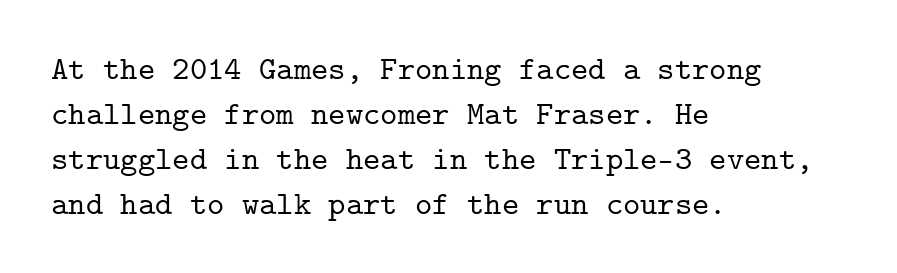
The image shows 33 px serif type, upright, monospaced; set left-aligned, normal line spacing (1.36x), normal letter spacing, not underlined; low stroke contrast and a medium x-height.
